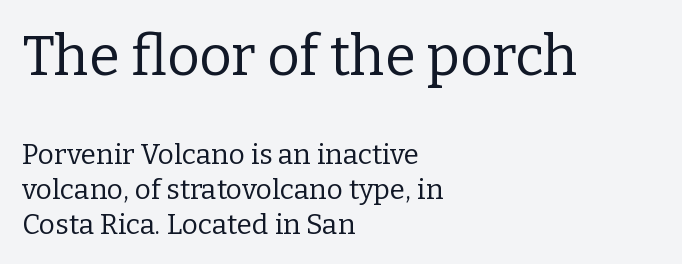
{"serif": "yes", "italic": "no", "bold": "no", "weight": "regular", "width": "normal", "stroke_contrast": "low", "x_height": "medium", "monospaced": "no", "underline": "no", "align": "left", "line_spacing": "normal", "line_spacing_ratio": 1.25, "letter_spacing": "normal", "letter_spacing_em": 0.0, "larger_block": "first", "size_ratio": 2.0, "glyph_px": 56}
